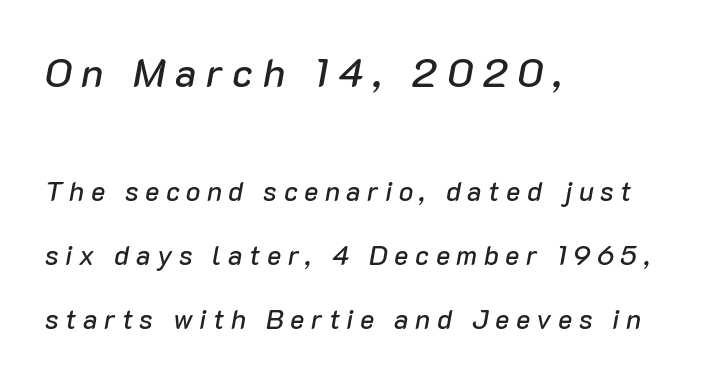
Q: Is the text italic (slanted)? A: Yes, it leans right by about 10 degrees.
Q: Is the text underlined? A: No.
Q: How is the paragraph aligned? A: Left-aligned.
Q: Is the spacing between letters normal or unusually wide? A: Unusually wide.
Q: Is the spacing between lines tight, normal or loose? A: Loose.
Q: Which block of text is set in a larger size, the first (top) or the second (bottom)? A: The first (top) one.
Q: Width (condensed, normal, or wide)? A: Normal.
Q: Stroke contrast? A: Low.
Q: x-height? A: Medium.
Q: Monospaced? A: No.
